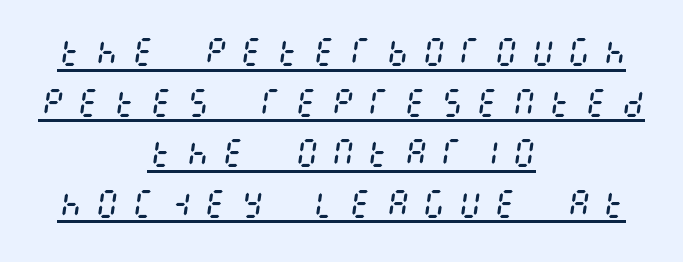
Q: Is the text bold? A: No.
Q: Is the text italic (slanted)? A: Yes, it leans right by about 8 degrees.
Q: Is the text underlined? A: Yes.
Q: How is the paragraph aligned? A: Centered.
Q: Is the spacing between letters normal or unusually wide? A: Unusually wide.
Q: Is the spacing between lines tight, normal or loose? A: Normal.
Q: Width (condensed, normal, or wide)? A: Condensed.
Q: Stroke contrast? A: Medium.
Q: x-height? A: Large.
